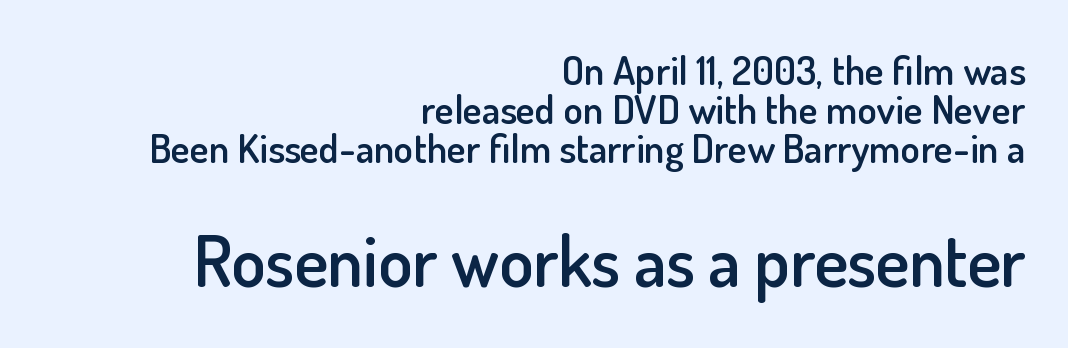
Stroke terminals: plain, sans-serif. The space between consecutive lines is stingy. Only glyphs here, with clear space below each row. Reading top to bottom, the characters get bigger at the block break.
